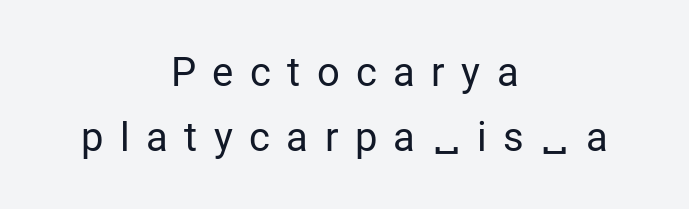
The image shows 40 px regular-weight sans-serif type, upright; set centered, normal line spacing (1.62x), unusually wide letter spacing (+0.41 em), not underlined; low stroke contrast and a medium x-height.
